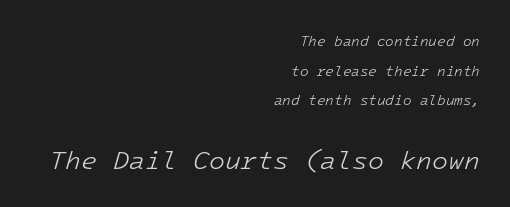
Weight: not bold — regular or lighter. Horizontal alignment here is rightward, an uncommon choice for prose. Typesetter's note — lower block bumped up in size, upper block left smaller. Nobody touched the tracking dial on this one. Whoever set this chose breathing room over compactness in the vertical rhythm.
